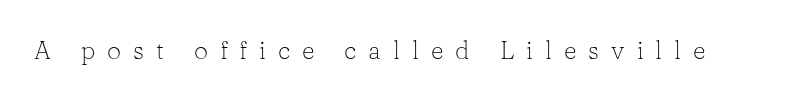
The image shows 25 px text type, upright; set unusually wide letter spacing (+0.48 em), not underlined.
